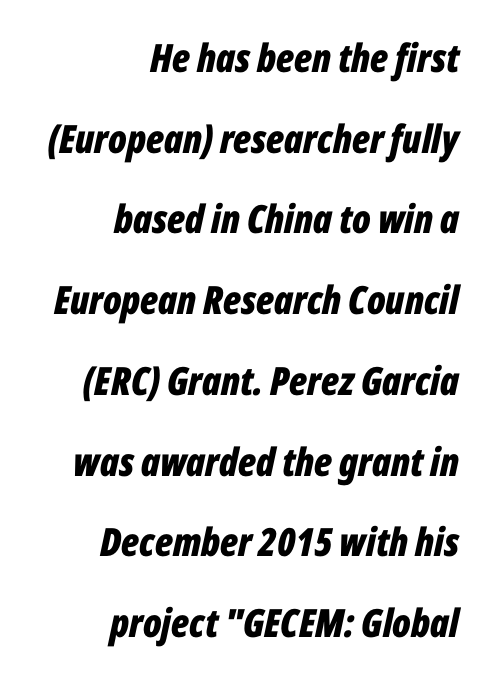
This sample is right-justified, so line beginnings fall wherever the words allow. Reading down the column, the eye jumps a long way to each next line. Words float on clear page, feet unadorned. Words appear dense and cohesive because spacing is normal.
